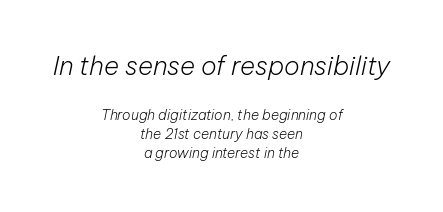
The image shows 26 px text type, italic (leaning right); set centered, normal line spacing (1.38x), normal letter spacing, not underlined; the first (top) block is 1.86x larger.
